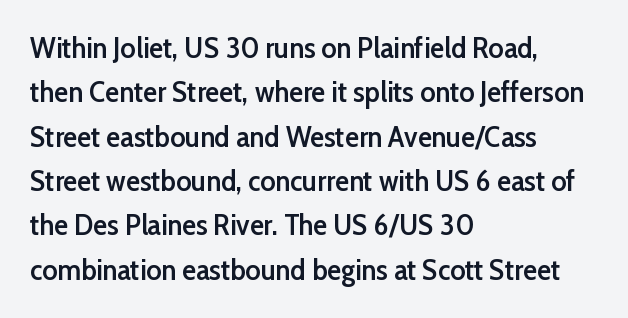
The image shows 29 px semibold sans-serif type, upright; set left-aligned, normal line spacing (1.53x), normal letter spacing, not underlined; low stroke contrast and a medium x-height.
